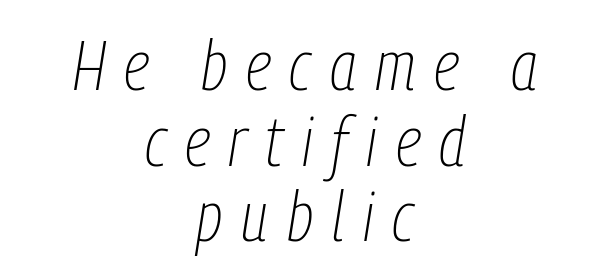
The image shows 70 px thin, condensed type, italic (leaning right); set centered, tight line spacing (1.08x), unusually wide letter spacing (+0.27 em), not underlined; low stroke contrast and a medium x-height.
